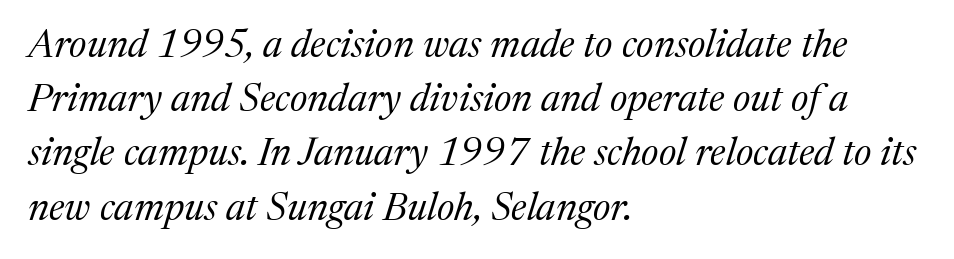
{"serif": "yes", "italic": "yes", "lean": "right", "slant_degrees": 17, "bold": "no", "weight": "regular", "width": "normal", "stroke_contrast": "medium", "x_height": "medium", "monospaced": "no", "underline": "no", "align": "left", "line_spacing": "normal", "line_spacing_ratio": 1.39, "letter_spacing": "normal", "letter_spacing_em": 0.0, "glyph_px": 39}
